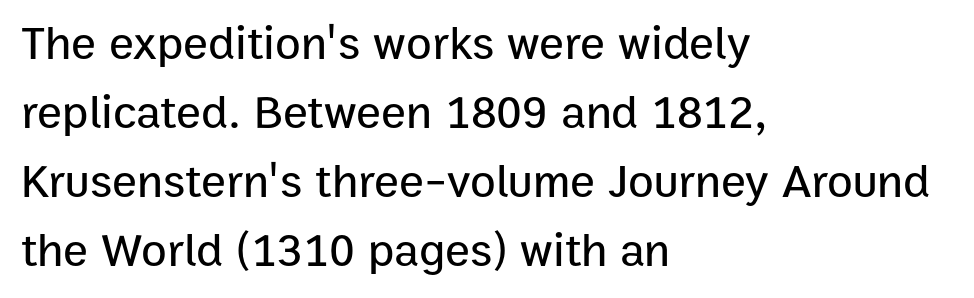
Reading down the block, your eye returns to a fixed left position each line. Descenders hang freely into open space. Compared with typical paragraphs, the rows here are spaced about the same. Do the characters align in a grid? No, the font is proportional.
